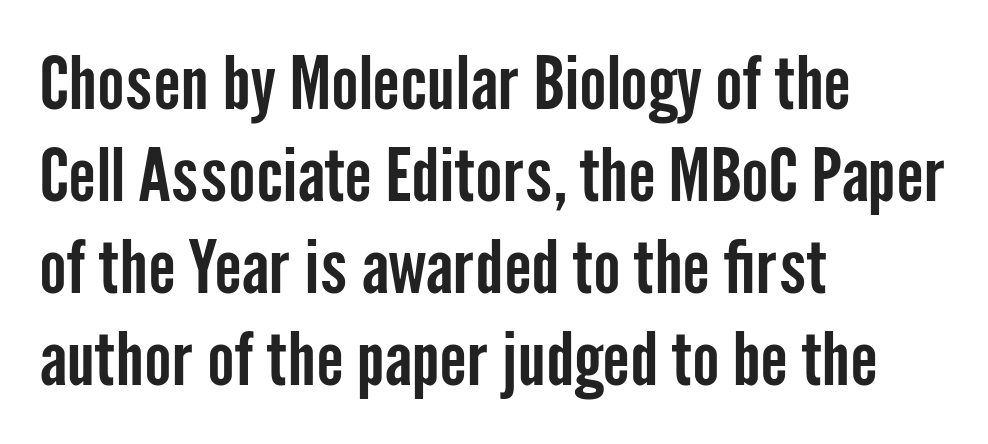
The image shows 73 px condensed sans-serif type, upright; set left-aligned, normal line spacing (1.26x), normal letter spacing, not underlined; low stroke contrast and a medium x-height.
